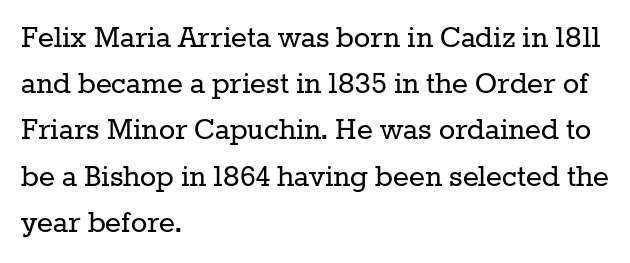
The font's upright variant was chosen for this text. The letters sit at their default tracking, neither squeezed nor spread. Visually the block forms a straight wall on the left and a jagged coastline on the right. Line spacing here is normal. Underline: absent. Type style note: has serifs.
